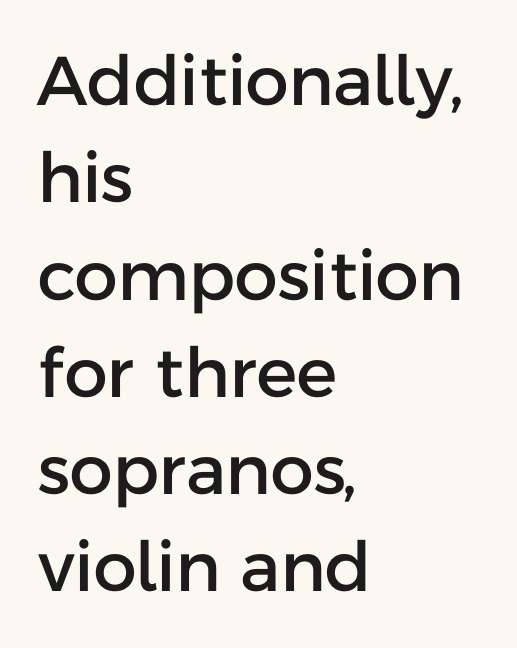
The image shows 69 px sans-serif type, upright; set left-aligned, normal line spacing (1.41x), normal letter spacing, not underlined; low stroke contrast and a medium x-height.
